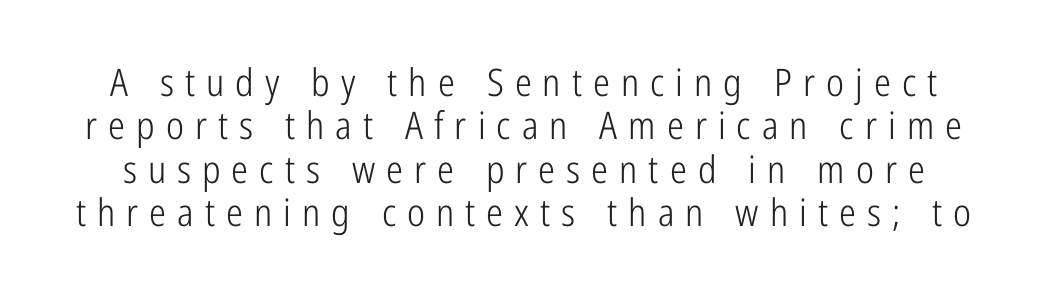
{"serif": "no", "italic": "no", "bold": "no", "weight": "light", "width": "condensed", "stroke_contrast": "low", "x_height": "medium", "monospaced": "no", "underline": "no", "line_spacing": "tight", "line_spacing_ratio": 1.14, "letter_spacing": "wide", "letter_spacing_em": 0.29, "glyph_px": 38}
